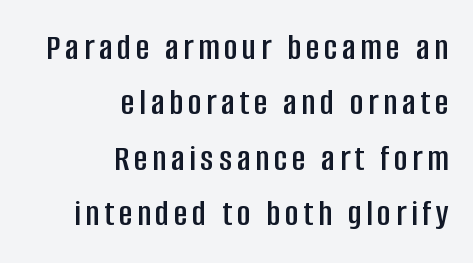
{"serif": "no", "italic": "no", "width": "condensed", "stroke_contrast": "low", "x_height": "large", "monospaced": "no", "underline": "no", "align": "right", "line_spacing": "normal", "line_spacing_ratio": 1.5, "glyph_px": 37}
